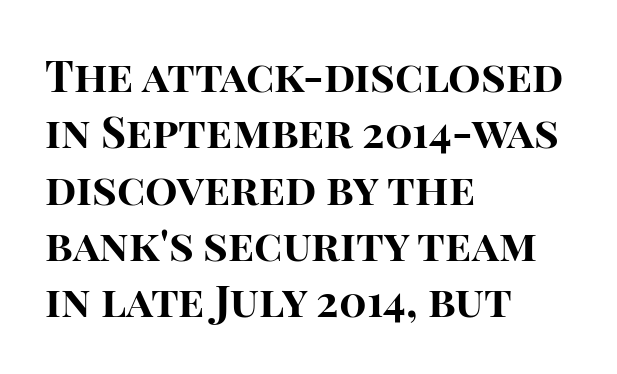
The image shows 43 px bold sans-serif type, upright; set left-aligned, normal line spacing (1.31x), normal letter spacing, not underlined; high stroke contrast and a large x-height.
